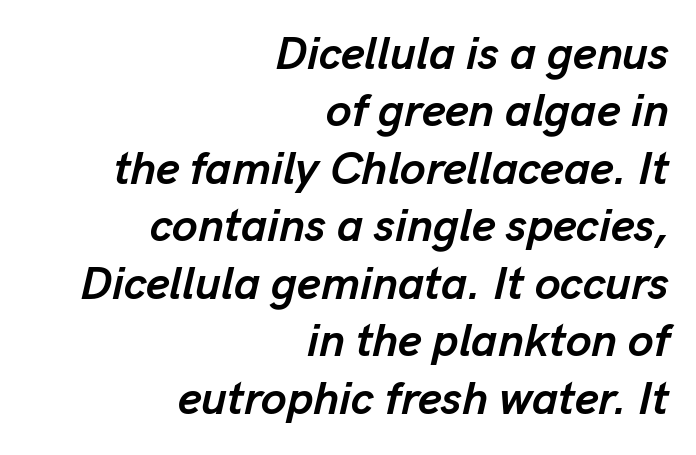
The image shows 46 px semibold type, italic (leaning right); set right-aligned, normal line spacing (1.25x), normal letter spacing, not underlined; low stroke contrast and a medium x-height.
